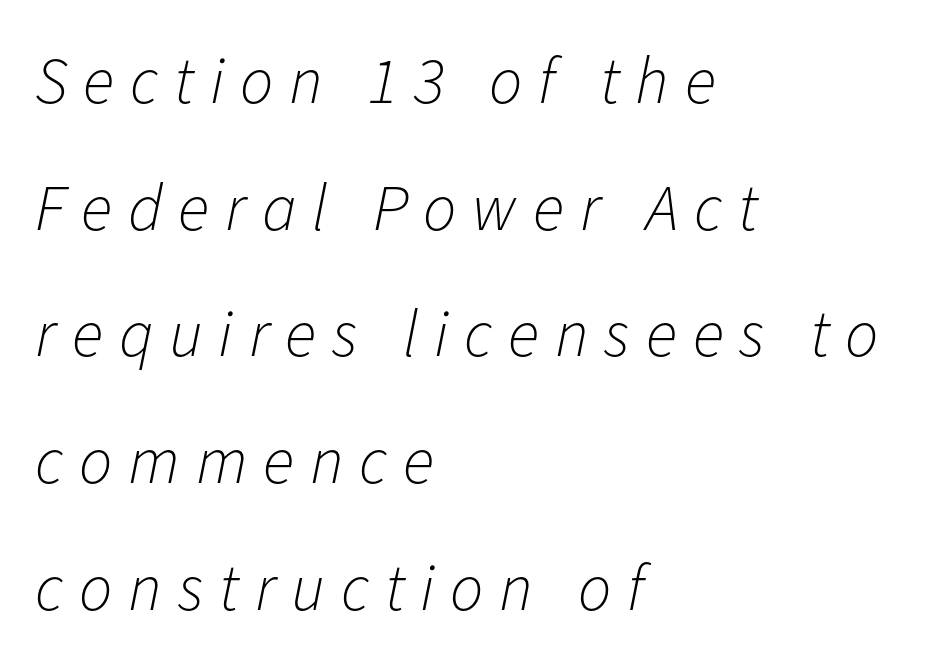
The image shows 66 px light type, italic (leaning right); set left-aligned, loose line spacing (1.92x), unusually wide letter spacing (+0.24 em), not underlined; low stroke contrast and a medium x-height.
